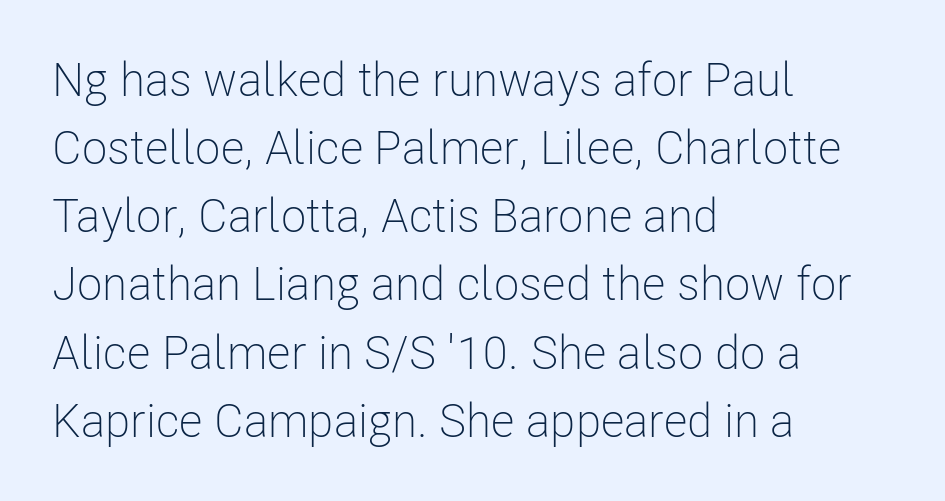
{"serif": "no", "italic": "no", "bold": "no", "weight": "light", "width": "condensed", "stroke_contrast": "low", "x_height": "medium", "monospaced": "no", "underline": "no", "align": "left", "line_spacing": "normal", "line_spacing_ratio": 1.45, "letter_spacing": "normal", "letter_spacing_em": 0.0, "glyph_px": 47}
